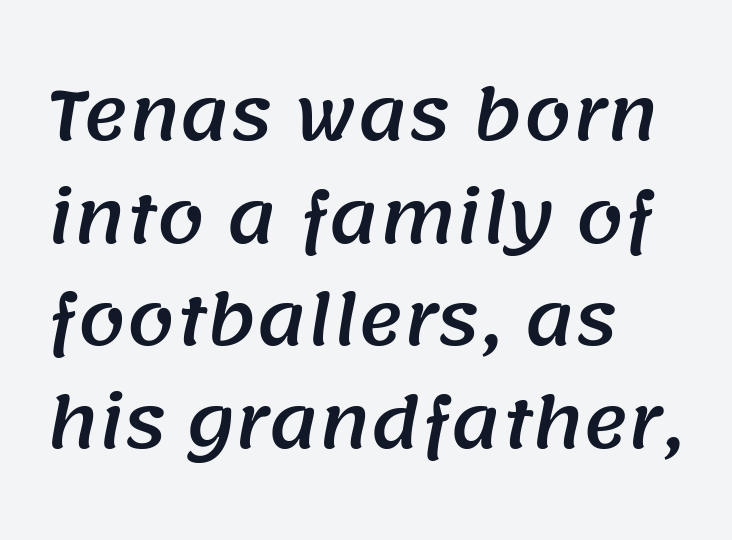
{"serif": "no", "width": "normal", "stroke_contrast": "medium", "x_height": "large", "monospaced": "no", "underline": "no", "align": "left", "line_spacing": "normal", "line_spacing_ratio": 1.51, "letter_spacing": "normal", "letter_spacing_em": 0.0, "glyph_px": 68}
